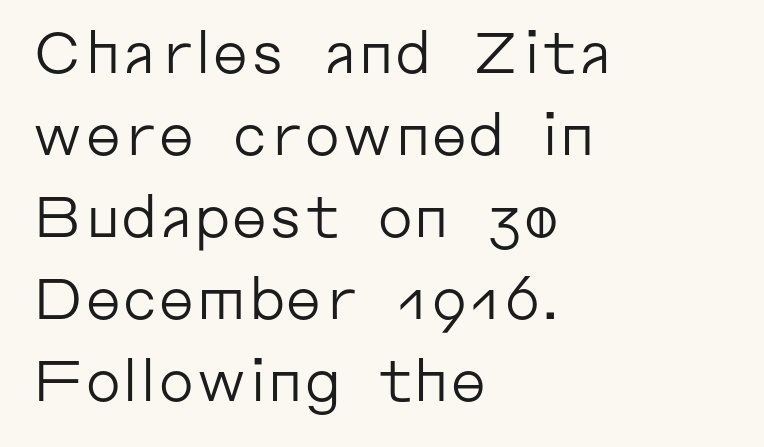
Q: Is the text bold? A: No.
Q: Is the text italic (slanted)? A: No, it is upright.
Q: Is the typeface a serif or a sans-serif typeface? A: Sans-serif.
Q: Is the text underlined? A: No.
Q: How is the paragraph aligned? A: Left-aligned.
Q: Is the spacing between letters normal or unusually wide? A: Normal.
Q: Is the spacing between lines tight, normal or loose? A: Normal.
Q: Width (condensed, normal, or wide)? A: Normal.
Q: Stroke contrast? A: Low.
Q: x-height? A: Medium.
Q: Monospaced? A: No.
